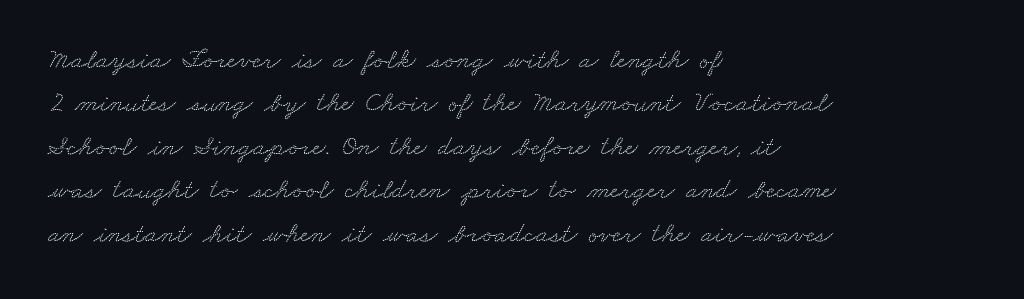
The image shows 28 px wide serif type; set left-aligned, normal line spacing (1.55x), normal letter spacing, not underlined; low stroke contrast and a small x-height.
